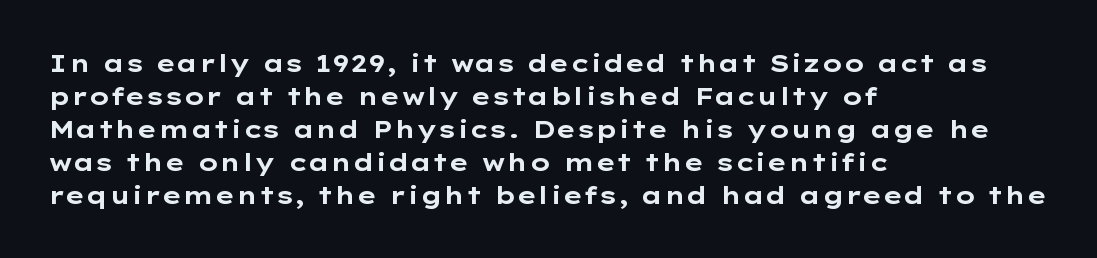
Q: Is the text bold? A: Yes.
Q: Is the text italic (slanted)? A: No, it is upright.
Q: Is the text underlined? A: No.
Q: How is the paragraph aligned? A: Left-aligned.
Q: Is the spacing between letters normal or unusually wide? A: Normal.
Q: Is the spacing between lines tight, normal or loose? A: Normal.
